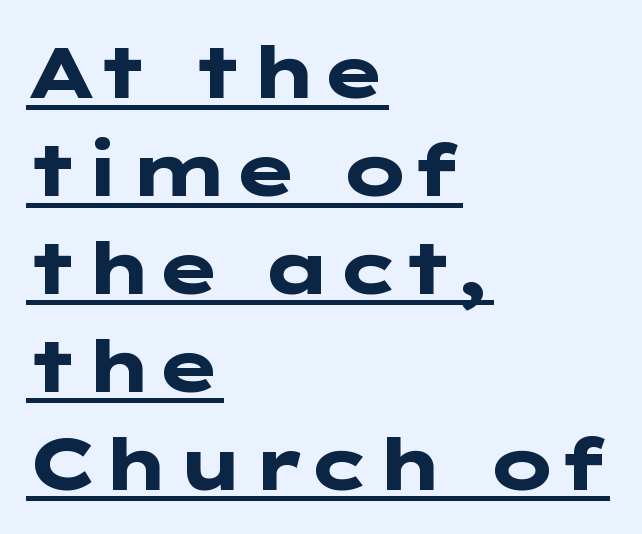
Does a line run under the words? Yes, clearly. The compositor pushed each line to the left boundary. Upright lettering throughout. Vertical spacing — default.
